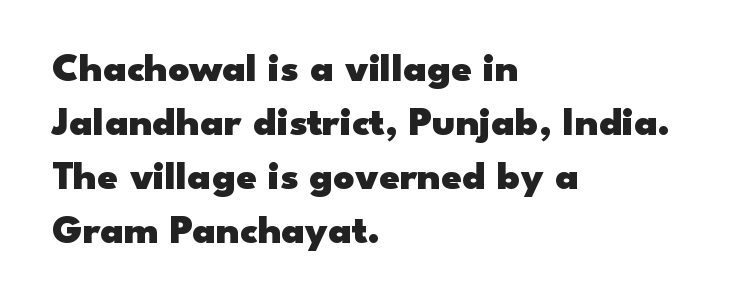
Vertically, the passage feels balanced, rows spaced as you'd expect. The passage shown is typed in a proportional face where columns would drift. Characters remain perfectly vertical along every line. Decoration check: the copy has no underline. The rendering shows plain stroke endings on the letterforms — a sans-serif design. Left-aligned paragraph, ragged on the right.
